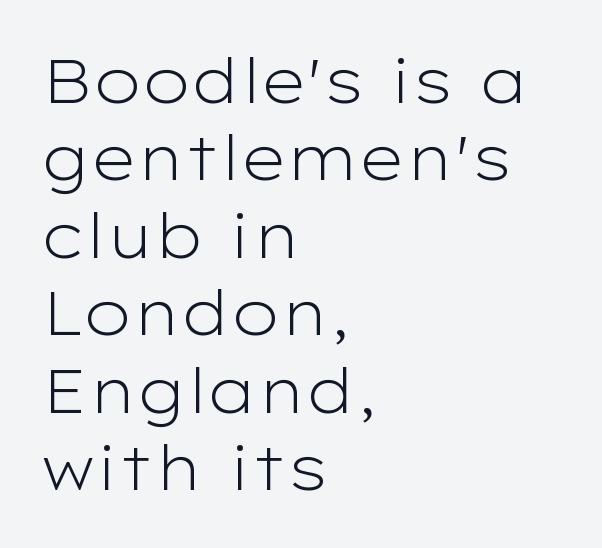
Q: Is the text bold? A: No.
Q: Is the text italic (slanted)? A: No, it is upright.
Q: Is the typeface a serif or a sans-serif typeface? A: Sans-serif.
Q: Is the text underlined? A: No.
Q: How is the paragraph aligned? A: Left-aligned.
Q: Is the spacing between letters normal or unusually wide? A: Normal.
Q: Is the spacing between lines tight, normal or loose? A: Normal.
Q: Width (condensed, normal, or wide)? A: Wide.
Q: Stroke contrast? A: Low.
Q: x-height? A: Medium.
Q: Monospaced? A: No.
